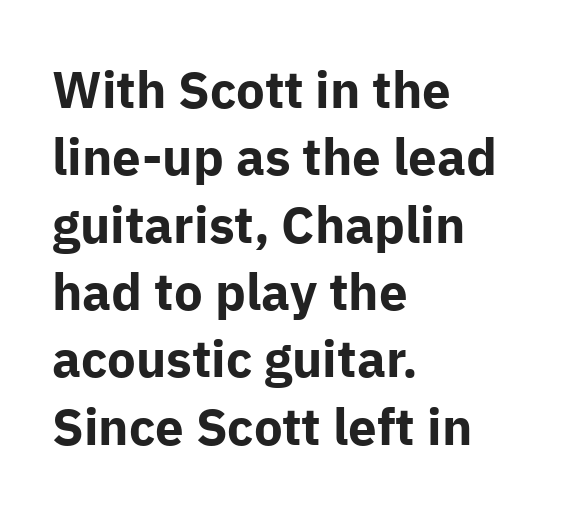
{"serif": "no", "italic": "no", "bold": "yes", "weight": "bold", "width": "normal", "stroke_contrast": "low", "x_height": "medium", "monospaced": "no", "underline": "no", "align": "left", "line_spacing": "normal", "line_spacing_ratio": 1.32, "letter_spacing": "normal", "letter_spacing_em": 0.0, "glyph_px": 51}
